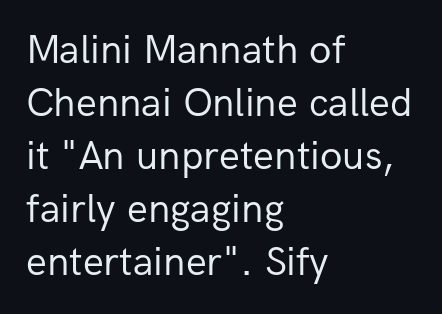
{"serif": "no", "italic": "no", "bold": "no", "weight": "regular", "width": "normal", "stroke_contrast": "low", "x_height": "medium", "monospaced": "no", "underline": "no", "align": "left", "line_spacing": "normal", "line_spacing_ratio": 1.29, "letter_spacing": "normal", "letter_spacing_em": 0.0, "glyph_px": 41}
